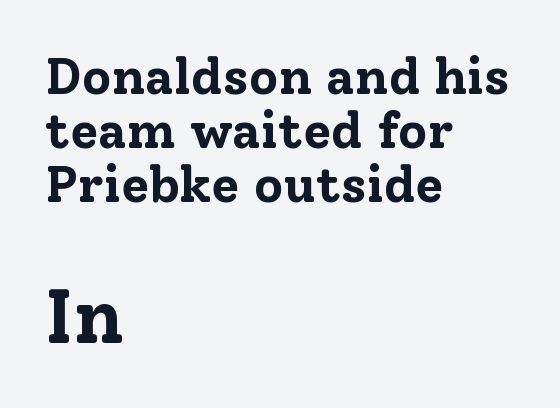
Q: Is the text bold? A: Yes.
Q: Is the text italic (slanted)? A: No, it is upright.
Q: Is the typeface a serif or a sans-serif typeface? A: Serif.
Q: Is the text underlined? A: No.
Q: How is the paragraph aligned? A: Left-aligned.
Q: Is the spacing between letters normal or unusually wide? A: Normal.
Q: Is the spacing between lines tight, normal or loose? A: Tight.
Q: Which block of text is set in a larger size, the first (top) or the second (bottom)? A: The second (bottom) one.
Q: Width (condensed, normal, or wide)? A: Normal.
Q: Stroke contrast? A: Low.
Q: x-height? A: Medium.
Q: Monospaced? A: No.
